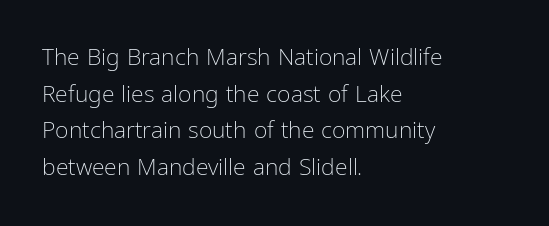
{"italic": "no", "bold": "no", "underline": "no", "align": "left", "line_spacing": "normal", "line_spacing_ratio": 1.59, "letter_spacing": "normal", "letter_spacing_em": 0.0, "glyph_px": 23}
